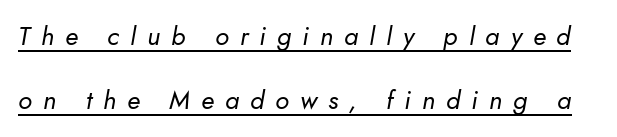
Heaviness? Minimal to ordinary, like unemphasized prose. Horizontal bands of white between lines are thick stripes. It's the slanting kind of type. Display-style spreading of the glyphs; the letterfit is very open. Check the space under the baseline: a stroke is drawn there.
